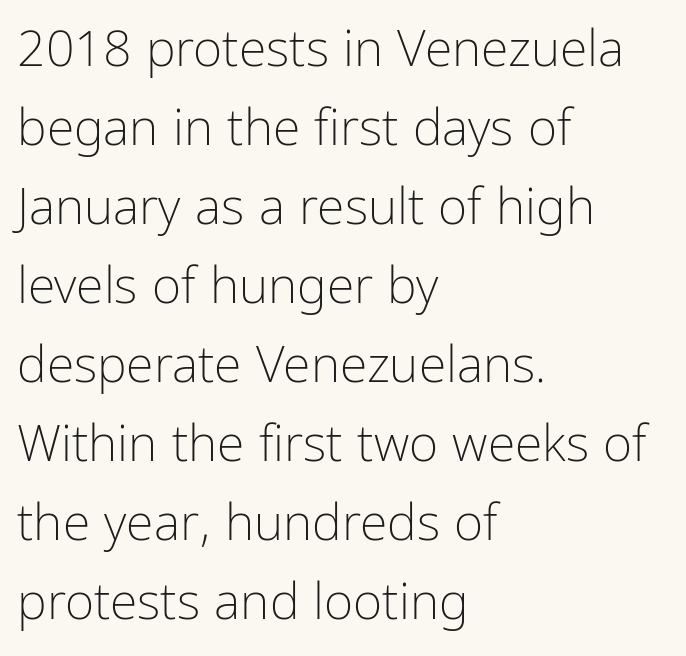
Notice how the passage keeps a crisp vertical edge on the left only. Look at the bottom of the vertical strokes: they stop flat, with no serifs. Quick note: interline space is typical. Each row of text sits above clean, open space. Looks like regular typesetting: each glyph gets only the width it needs. A typesetter would mark this as roman, not italic.
